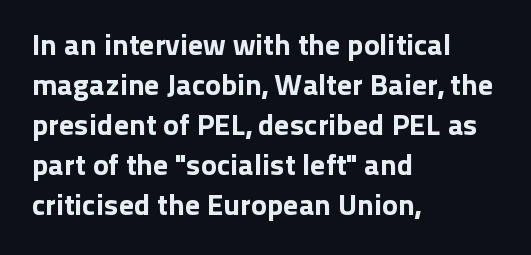
{"serif": "no", "italic": "no", "width": "normal", "stroke_contrast": "low", "x_height": "medium", "monospaced": "no", "underline": "no", "align": "left", "line_spacing": "normal", "line_spacing_ratio": 1.33, "letter_spacing": "normal", "letter_spacing_em": 0.0, "glyph_px": 30}
